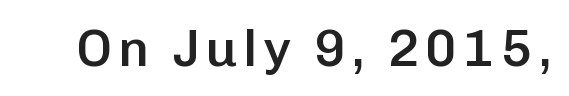
{"serif": "no", "italic": "no", "bold": "semi", "weight": "semibold", "width": "normal", "stroke_contrast": "low", "x_height": "medium", "monospaced": "no", "underline": "no", "glyph_px": 52}
